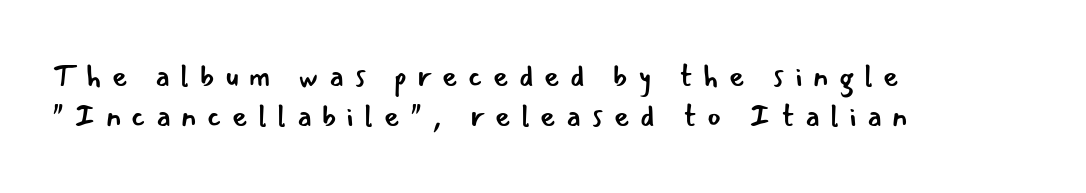
Short and long lines alike share a common starting point at left. The rendering inserts visible extra space after every character. Heft: none added — not bold. A typesetter would label this face a sans. This sample keeps an unexceptional amount of space between lines.
